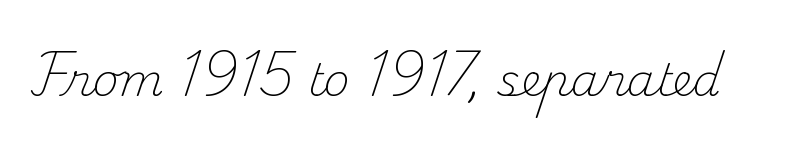
{"serif": "yes", "bold": "no", "weight": "light", "width": "normal", "stroke_contrast": "medium", "x_height": "small", "monospaced": "no", "underline": "no", "letter_spacing": "normal", "letter_spacing_em": 0.0, "glyph_px": 45}
